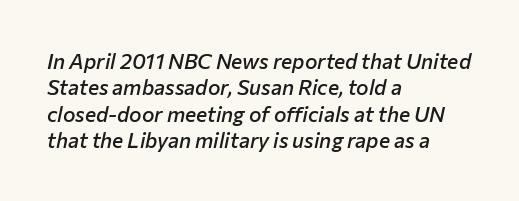
{"italic": "yes", "lean": "right", "slant_degrees": 12, "bold": "semi", "underline": "no", "align": "left", "line_spacing": "normal", "line_spacing_ratio": 1.26, "letter_spacing": "normal", "letter_spacing_em": 0.0, "glyph_px": 21}
